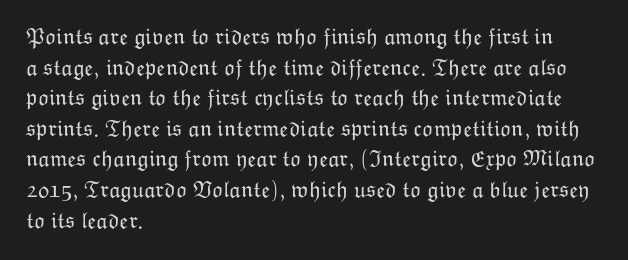
Vertical spacing — default. The text block is weighted toward the left margin, trailing off unevenly rightward. The baseline area is clear. These lines keep a tight, regular rhythm from letter to letter. No extra ink here — the face is not bold.
